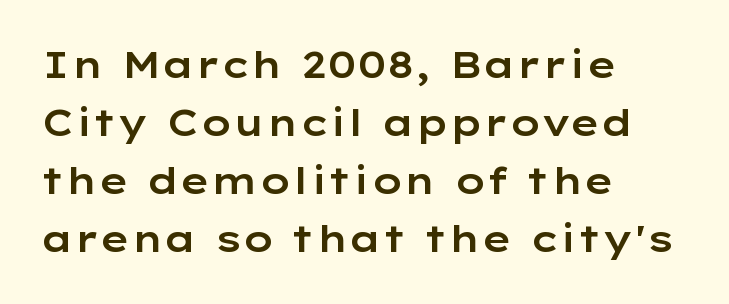
{"serif": "no", "italic": "no", "width": "wide", "stroke_contrast": "low", "x_height": "medium", "monospaced": "no", "underline": "no", "align": "left", "line_spacing": "normal", "line_spacing_ratio": 1.57, "letter_spacing": "normal", "letter_spacing_em": 0.0, "glyph_px": 37}
